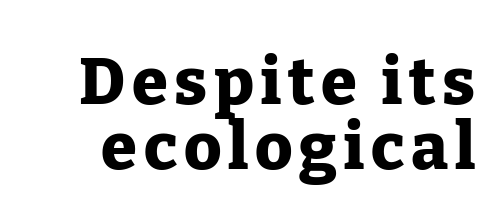
Q: Is the text bold? A: Yes.
Q: Is the text italic (slanted)? A: No, it is upright.
Q: Is the typeface a serif or a sans-serif typeface? A: Serif.
Q: Is the text underlined? A: No.
Q: Is the spacing between lines tight, normal or loose? A: Tight.
Q: Width (condensed, normal, or wide)? A: Normal.
Q: Stroke contrast? A: Low.
Q: x-height? A: Medium.
Q: Monospaced? A: No.
